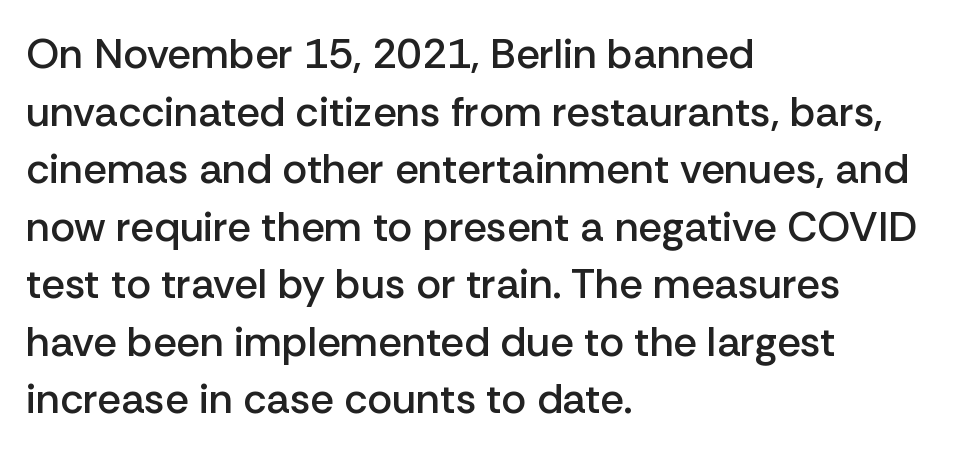
Q: Is the text bold? A: Semi-bold.
Q: Is the text italic (slanted)? A: No, it is upright.
Q: Is the typeface a serif or a sans-serif typeface? A: Sans-serif.
Q: Is the text underlined? A: No.
Q: How is the paragraph aligned? A: Left-aligned.
Q: Is the spacing between letters normal or unusually wide? A: Normal.
Q: Is the spacing between lines tight, normal or loose? A: Normal.
Q: Width (condensed, normal, or wide)? A: Normal.
Q: Stroke contrast? A: Low.
Q: x-height? A: Medium.
Q: Monospaced? A: No.
